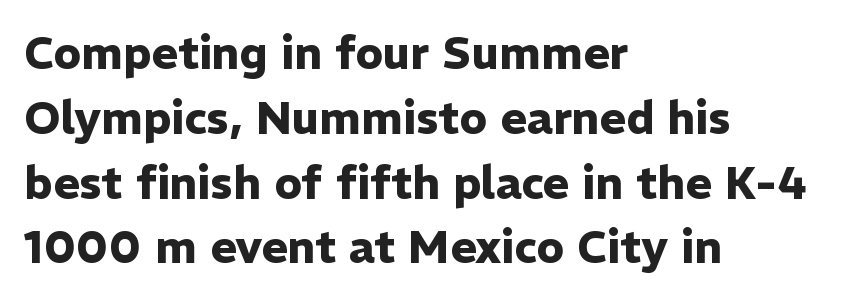
{"serif": "no", "italic": "no", "bold": "yes", "weight": "heavy", "width": "normal", "stroke_contrast": "low", "x_height": "medium", "monospaced": "no", "underline": "no", "align": "left", "line_spacing": "normal", "line_spacing_ratio": 1.44, "letter_spacing": "normal", "letter_spacing_em": 0.0, "glyph_px": 45}
